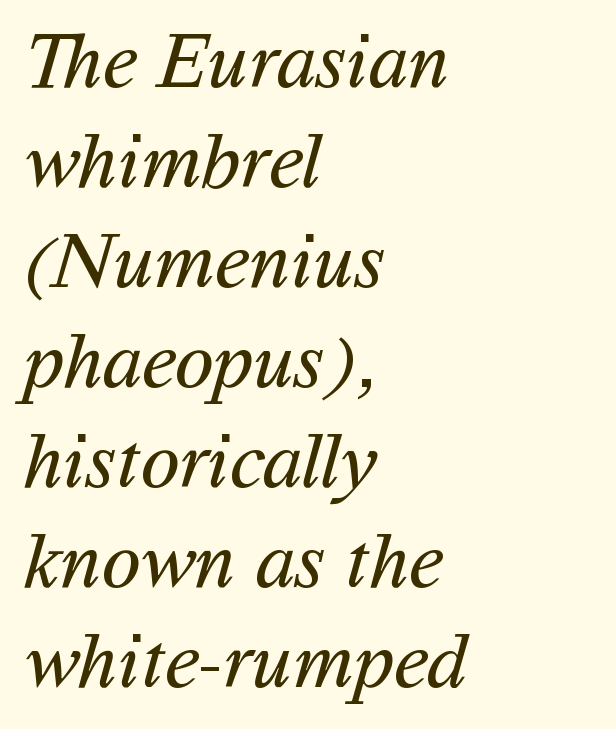
{"serif": "no", "bold": "no", "weight": "regular", "width": "normal", "stroke_contrast": "medium", "x_height": "medium", "monospaced": "no", "underline": "no", "align": "left", "line_spacing": "normal", "line_spacing_ratio": 1.25, "letter_spacing": "normal", "letter_spacing_em": 0.0, "glyph_px": 80}
